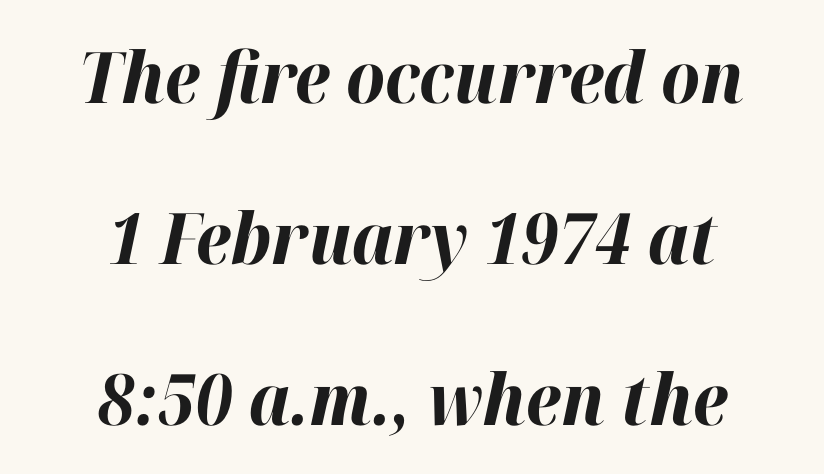
Q: Is the text bold? A: Yes.
Q: Is the text italic (slanted)? A: Yes, it leans right by about 12 degrees.
Q: Is the text underlined? A: No.
Q: How is the paragraph aligned? A: Centered.
Q: Is the spacing between letters normal or unusually wide? A: Normal.
Q: Is the spacing between lines tight, normal or loose? A: Loose.
Q: Width (condensed, normal, or wide)? A: Normal.
Q: Stroke contrast? A: High.
Q: x-height? A: Medium.
Q: Monospaced? A: No.
